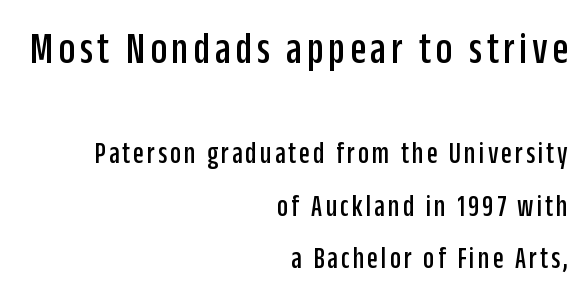
{"serif": "no", "italic": "no", "width": "condensed", "stroke_contrast": "low", "x_height": "large", "monospaced": "no", "underline": "no", "align": "right", "line_spacing": "normal", "line_spacing_ratio": 1.7, "larger_block": "first", "size_ratio": 1.48, "glyph_px": 46}
